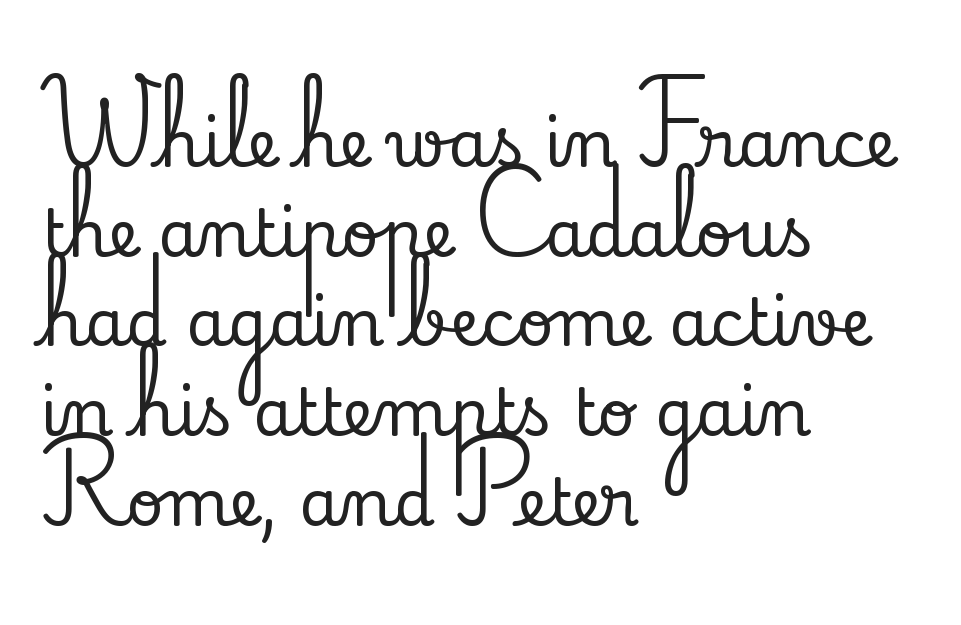
Q: Is the text italic (slanted)? A: No, it is upright.
Q: Is the typeface a serif or a sans-serif typeface? A: Serif.
Q: Is the text underlined? A: No.
Q: How is the paragraph aligned? A: Left-aligned.
Q: Is the spacing between letters normal or unusually wide? A: Normal.
Q: Is the spacing between lines tight, normal or loose? A: Normal.
Q: Width (condensed, normal, or wide)? A: Normal.
Q: Stroke contrast? A: Low.
Q: x-height? A: Small.
Q: Monospaced? A: No.
